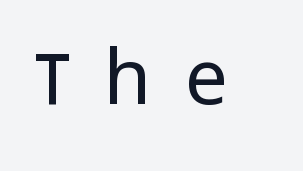
{"serif": "no", "italic": "no", "bold": "no", "weight": "regular", "width": "normal", "stroke_contrast": "low", "x_height": "medium", "monospaced": "no", "underline": "no", "letter_spacing": "wide", "letter_spacing_em": 0.44, "glyph_px": 77}
